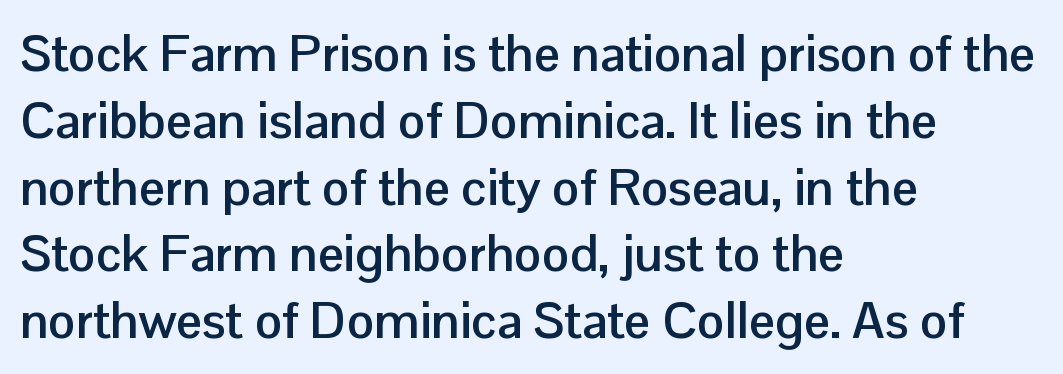
{"serif": "no", "italic": "no", "bold": "yes", "weight": "semibold", "width": "normal", "stroke_contrast": "low", "x_height": "medium", "monospaced": "no", "underline": "no", "align": "left", "line_spacing": "normal", "line_spacing_ratio": 1.31, "letter_spacing": "normal", "letter_spacing_em": 0.0, "glyph_px": 51}
